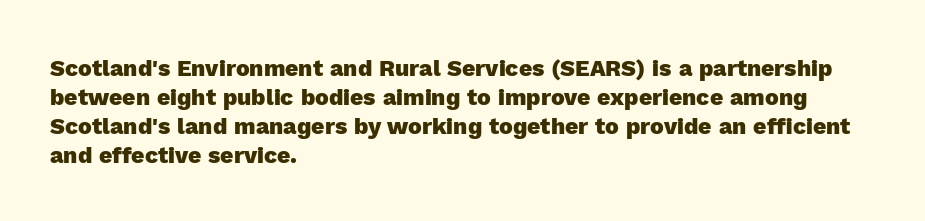
The image shows 23 px bold type, upright; set left-aligned, normal line spacing (1.26x), normal letter spacing, not underlined.
